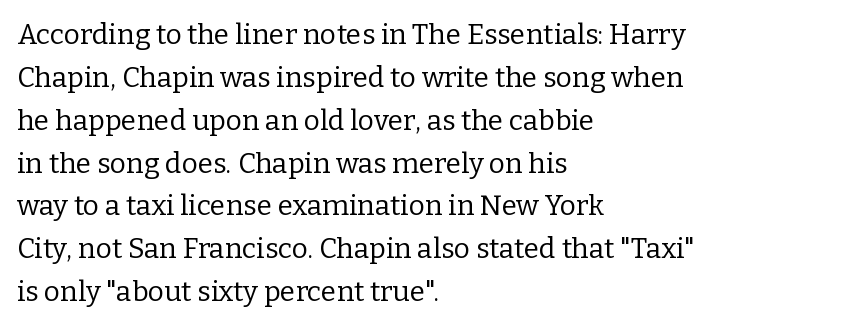
The image shows 28 px regular-weight serif type, upright; set left-aligned, normal line spacing (1.53x), normal letter spacing, not underlined; low stroke contrast and a medium x-height.
